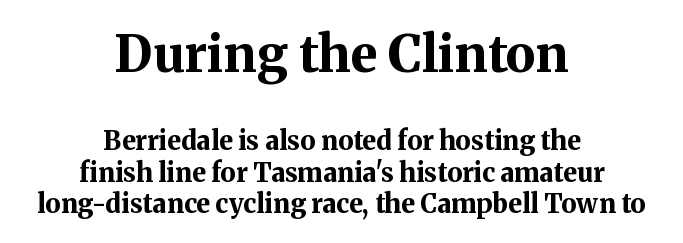
The image shows 51 px bold serif type, upright; set centered, line spacing 1.22x, normal letter spacing, not underlined; the first (top) block is 1.96x larger; medium stroke contrast and a medium x-height.
